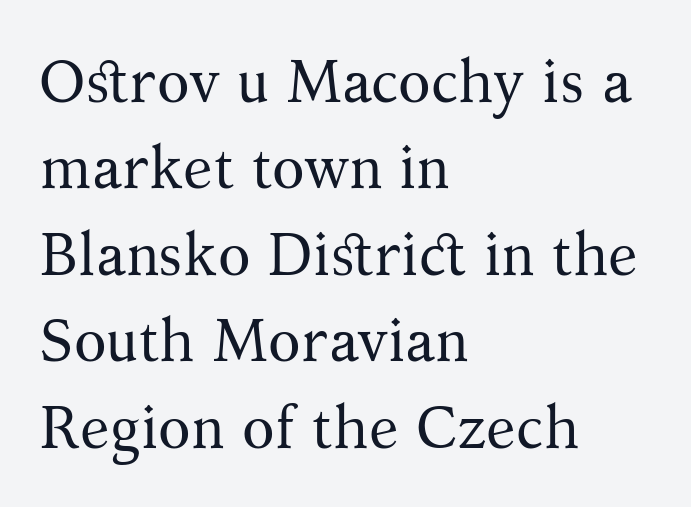
The type family on display is of the serif kind. Ascenders rise straight up at ninety degrees. Look at the tracking — it's just the regular setting, nothing added. A bare baseline throughout the passage. Layout note: lines flush left.
